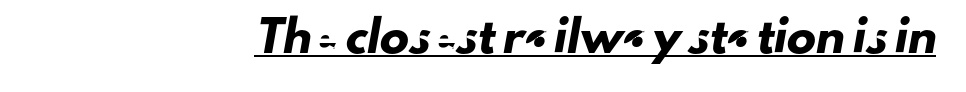
The image shows 29 px sans-serif type; set normal letter spacing, underlined; low stroke contrast and a small x-height.
